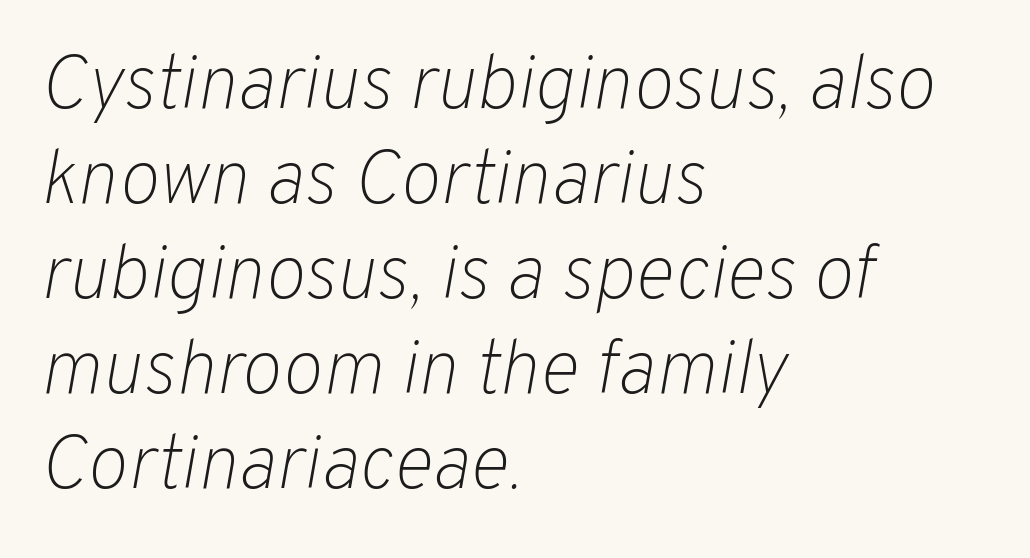
The passage shown is typed in a proportional face where columns would drift. Casual observation: everything's shoved over to the left. This reads as an unemphasized weight, regular at the heaviest. The passage shown has conventional tracking throughout.
